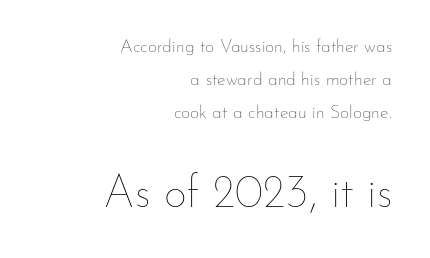
Q: Is the text bold? A: No.
Q: Is the text italic (slanted)? A: No, it is upright.
Q: Is the text underlined? A: No.
Q: How is the paragraph aligned? A: Right-aligned.
Q: Is the spacing between letters normal or unusually wide? A: Normal.
Q: Which block of text is set in a larger size, the first (top) or the second (bottom)? A: The second (bottom) one.
Q: Width (condensed, normal, or wide)? A: Normal.
Q: Stroke contrast? A: Low.
Q: x-height? A: Small.
Q: Monospaced? A: No.
